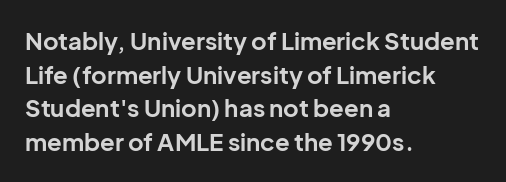
Q: Is the text bold? A: Yes.
Q: Is the text italic (slanted)? A: No, it is upright.
Q: Is the text underlined? A: No.
Q: How is the paragraph aligned? A: Left-aligned.
Q: Is the spacing between letters normal or unusually wide? A: Normal.
Q: Is the spacing between lines tight, normal or loose? A: Normal.
